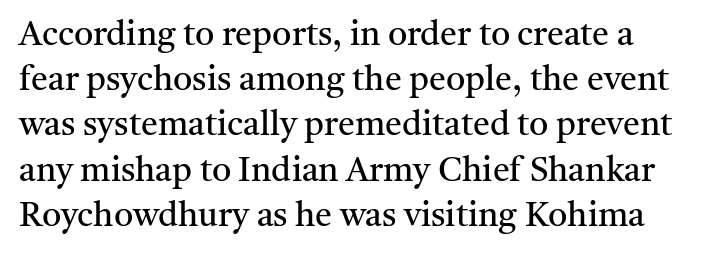
{"serif": "yes", "italic": "no", "bold": "no", "weight": "regular", "width": "normal", "stroke_contrast": "medium", "x_height": "medium", "monospaced": "no", "underline": "no", "line_spacing": "normal", "line_spacing_ratio": 1.33, "letter_spacing": "normal", "letter_spacing_em": 0.0, "glyph_px": 34}
